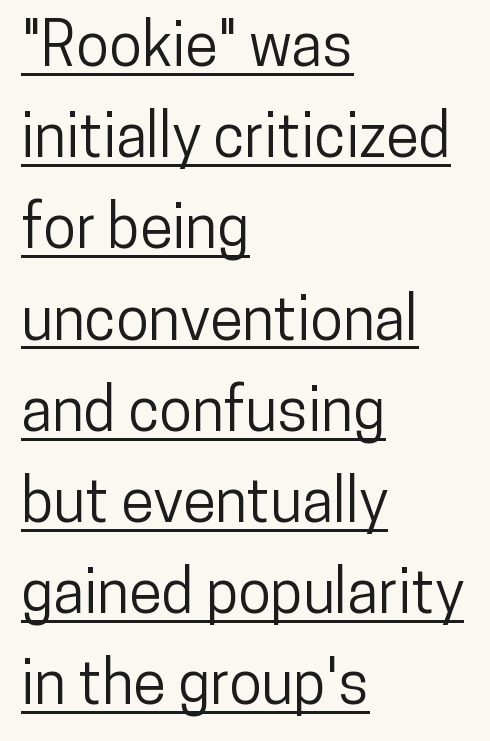
Vertically, the passage feels balanced, rows spaced as you'd expect. Tracking value appears to be zero — textbook default spacing. Caption: lettering with a line underneath. What kind of face is this? One without serifs — a sans.
